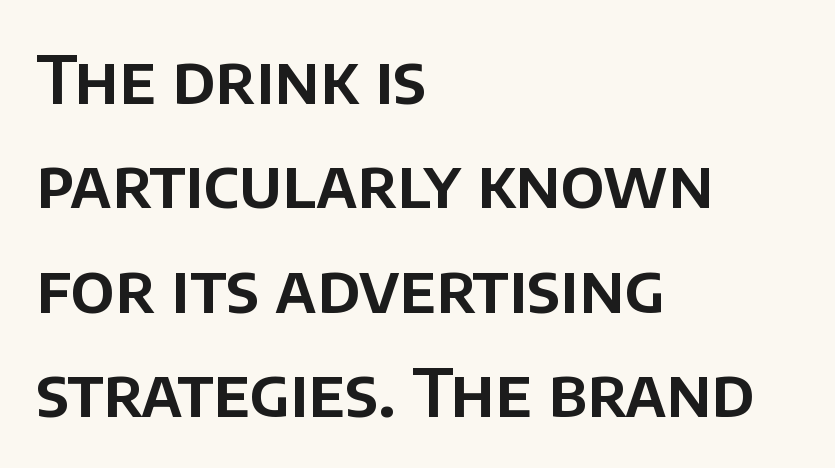
Summary of vertical rhythm: regular, with standard interline spacing. Italic? Not at all — the glyphs are vertical. Each row of text sits above clean, open space. The face used here is rendered with its standard letterfit.
